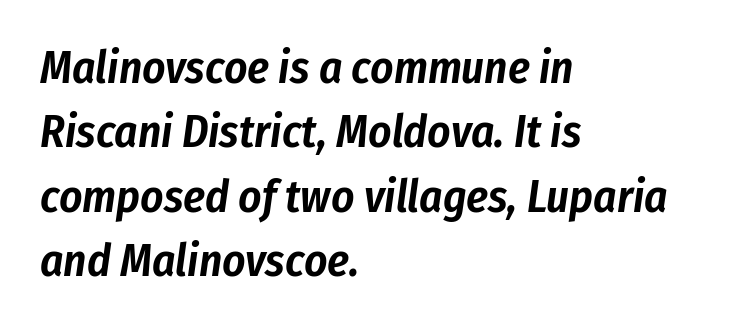
Q: Is the text italic (slanted)? A: Yes, it leans right by about 8 degrees.
Q: Is the text underlined? A: No.
Q: How is the paragraph aligned? A: Left-aligned.
Q: Is the spacing between letters normal or unusually wide? A: Normal.
Q: Is the spacing between lines tight, normal or loose? A: Normal.
Q: Width (condensed, normal, or wide)? A: Condensed.
Q: Stroke contrast? A: Low.
Q: x-height? A: Medium.
Q: Monospaced? A: No.
